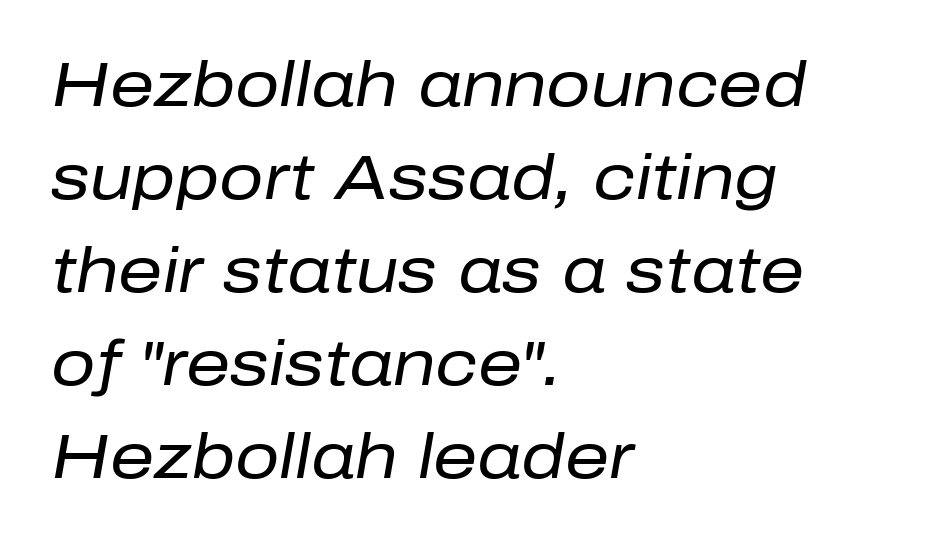
Nobody touched the tracking dial on this one. Posture: slanted. Stems and bowls with no extra thickness — not bold. Decoration check: the copy has no underline.
